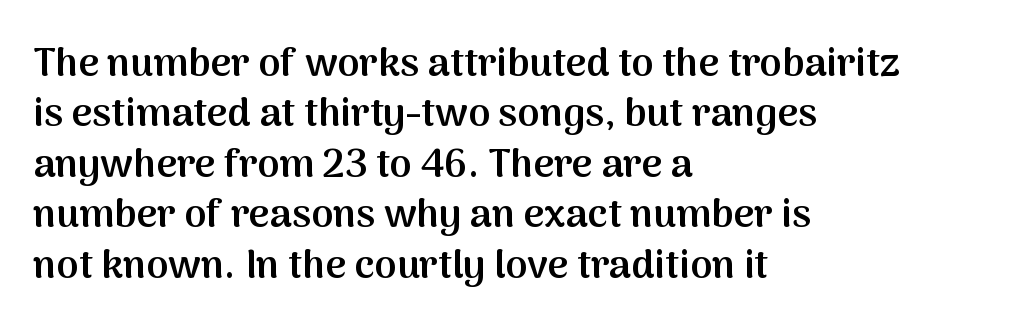
The image shows 40 px semibold sans-serif type, upright; set left-aligned, normal line spacing (1.26x), normal letter spacing, not underlined; medium stroke contrast and a medium x-height.
